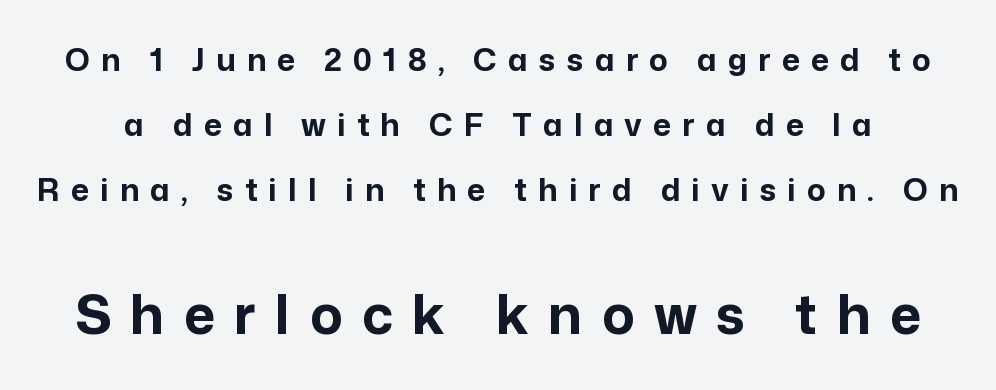
The image shows 54 px bold sans-serif type, upright; set loose line spacing (2.1x), unusually wide letter spacing (+0.36 em), not underlined; the second (bottom) block is 1.74x larger; low stroke contrast and a medium x-height.
